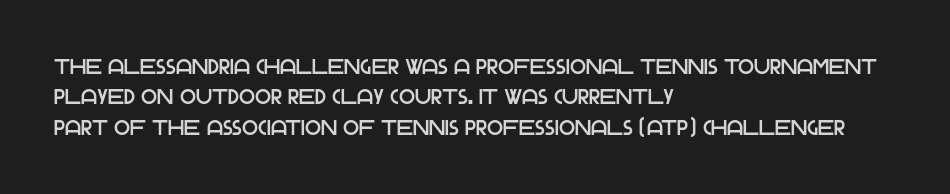
Q: Is the text italic (slanted)? A: No, it is upright.
Q: Is the text underlined? A: No.
Q: How is the paragraph aligned? A: Left-aligned.
Q: Is the spacing between letters normal or unusually wide? A: Normal.
Q: Is the spacing between lines tight, normal or loose? A: Normal.
